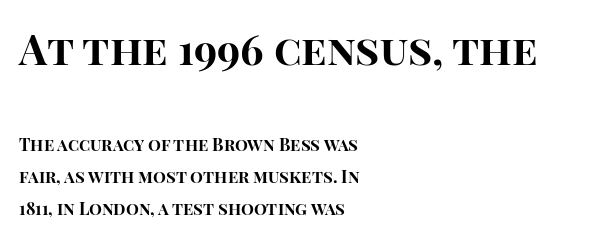
The image shows 42 px bold sans-serif type, upright; set left-aligned, line spacing 1.89x, normal letter spacing, not underlined; the first (top) block is 2.47x larger; high stroke contrast and a large x-height.
